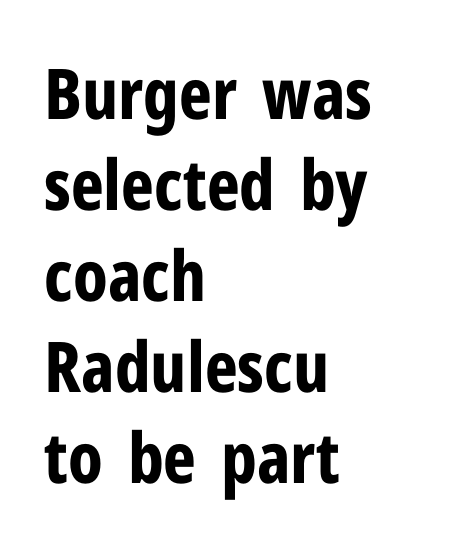
Q: Is the text bold? A: Yes.
Q: Is the text italic (slanted)? A: No, it is upright.
Q: Is the typeface a serif or a sans-serif typeface? A: Sans-serif.
Q: Is the text underlined? A: No.
Q: How is the paragraph aligned? A: Left-aligned.
Q: Is the spacing between letters normal or unusually wide? A: Normal.
Q: Is the spacing between lines tight, normal or loose? A: Normal.
Q: Width (condensed, normal, or wide)? A: Condensed.
Q: Stroke contrast? A: Low.
Q: x-height? A: Medium.
Q: Monospaced? A: No.
